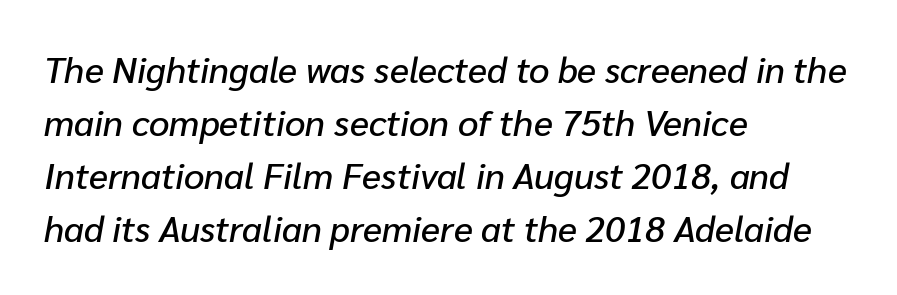
Q: Is the text italic (slanted)? A: Yes, it leans right by about 10 degrees.
Q: Is the text underlined? A: No.
Q: How is the paragraph aligned? A: Left-aligned.
Q: Is the spacing between letters normal or unusually wide? A: Normal.
Q: Is the spacing between lines tight, normal or loose? A: Normal.
Q: Width (condensed, normal, or wide)? A: Normal.
Q: Stroke contrast? A: Low.
Q: x-height? A: Medium.
Q: Monospaced? A: No.
